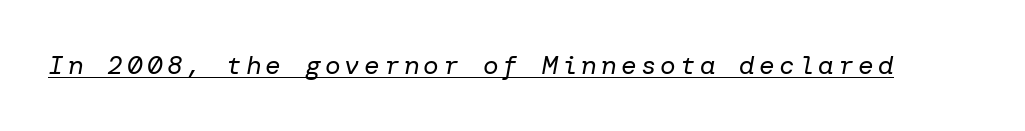
The cut favours lightness, reaching ordinary text weight at its darkest. Like a heading marked for emphasis, these lines bear an underscore. Italic? Definitely — the glyphs are oblique.
